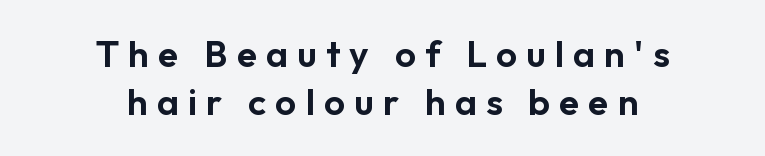
Anything drawn beneath the words? Only blank space. The lines in this sample share a center point and differ in where they start and stop. The rendering inserts visible extra space after every character. Style check: upright. What's the leading like? Ordinary, nothing unusual.
